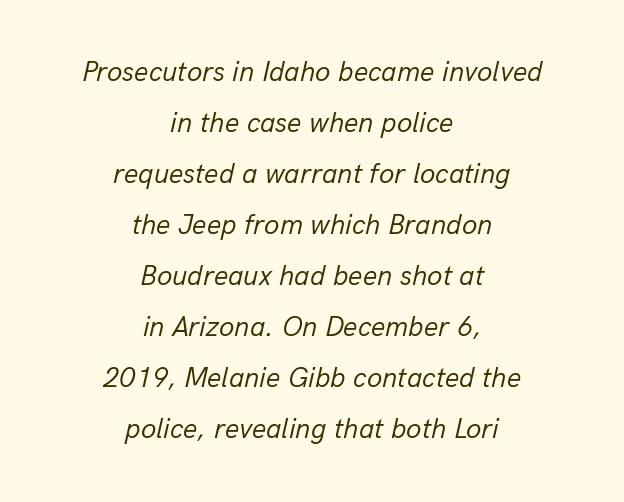
{"italic": "yes", "lean": "right", "slant_degrees": 13, "bold": "no", "weight": "regular", "width": "normal", "stroke_contrast": "low", "x_height": "medium", "monospaced": "no", "underline": "no", "align": "center", "line_spacing_ratio": 1.82, "letter_spacing": "normal", "letter_spacing_em": 0.0, "glyph_px": 28}
